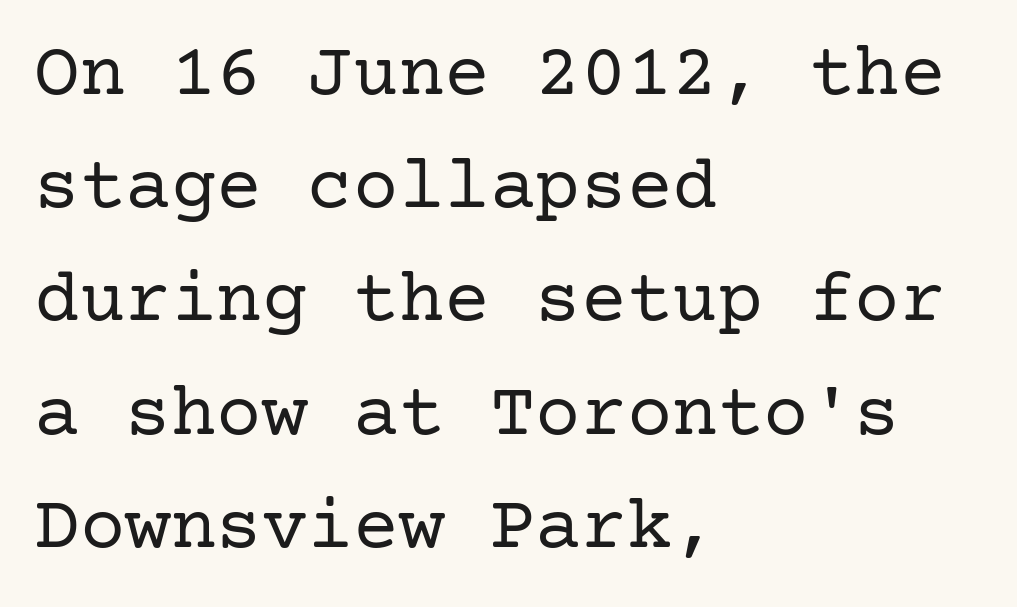
Does the type have serifs? Yes, each stem ends in a small foot. Regarding leading, the lines here are spaced in the standard way. Nothing heavy about these letters — not bold at all. Plain, unruled lines of type.
